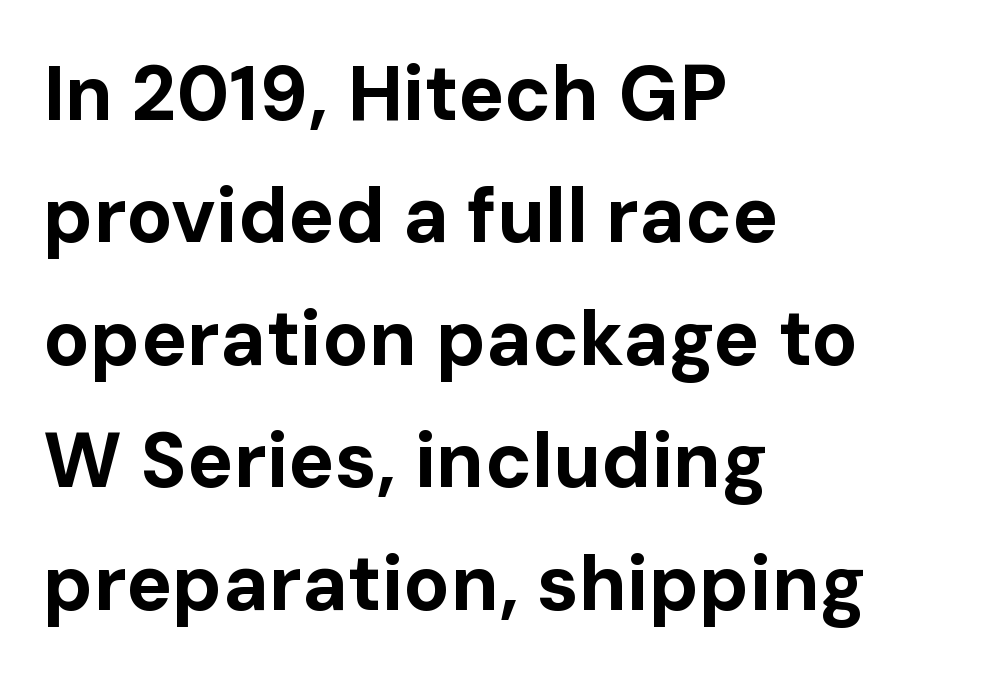
Q: Is the text bold? A: Yes.
Q: Is the text italic (slanted)? A: No, it is upright.
Q: Is the typeface a serif or a sans-serif typeface? A: Sans-serif.
Q: Is the text underlined? A: No.
Q: How is the paragraph aligned? A: Left-aligned.
Q: Is the spacing between letters normal or unusually wide? A: Normal.
Q: Is the spacing between lines tight, normal or loose? A: Normal.
Q: Width (condensed, normal, or wide)? A: Normal.
Q: Stroke contrast? A: Low.
Q: x-height? A: Medium.
Q: Monospaced? A: No.
